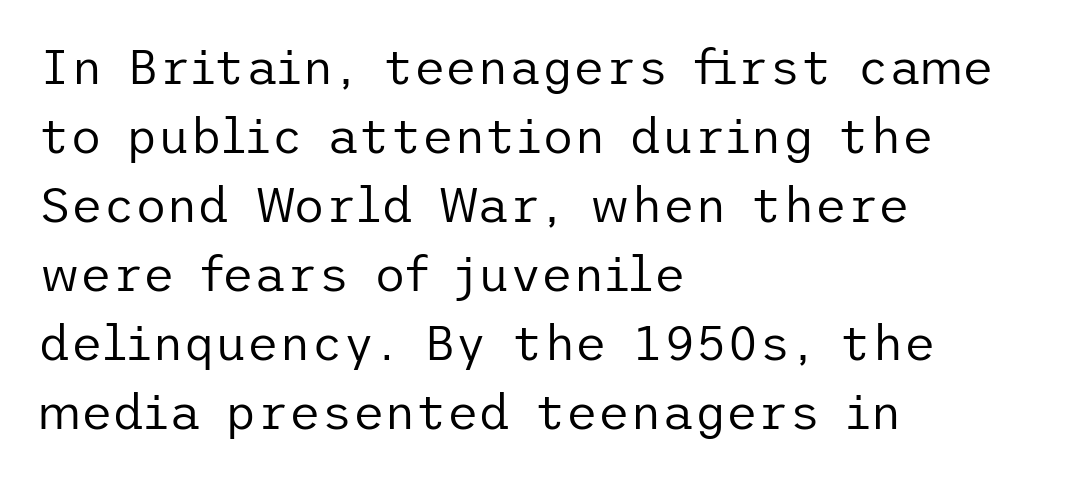
{"serif": "no", "italic": "no", "bold": "no", "weight": "regular", "width": "normal", "stroke_contrast": "low", "x_height": "medium", "underline": "no", "align": "left", "line_spacing": "normal", "line_spacing_ratio": 1.41, "letter_spacing": "normal", "letter_spacing_em": 0.0, "glyph_px": 49}
